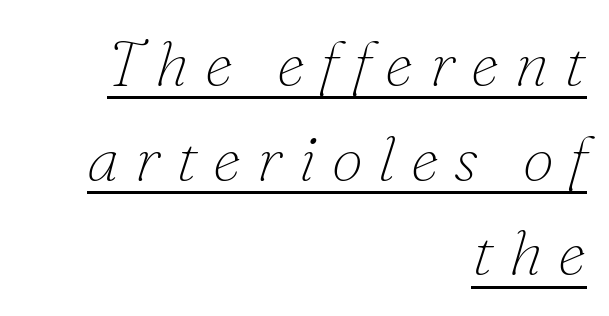
The image shows 64 px thin serif type, italic (leaning right); set right-aligned, normal line spacing (1.48x), unusually wide letter spacing (+0.24 em), underlined; low stroke contrast and a small x-height.
